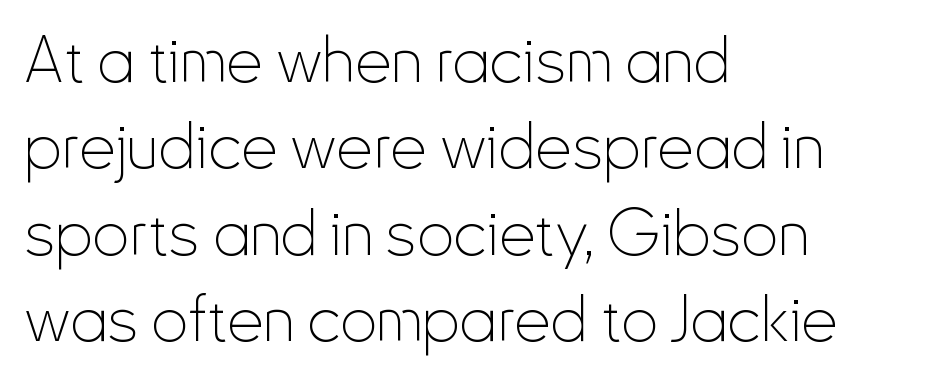
The image shows 65 px thin, condensed sans-serif type, upright; set left-aligned, normal line spacing (1.33x), normal letter spacing, not underlined; low stroke contrast and a small x-height.
